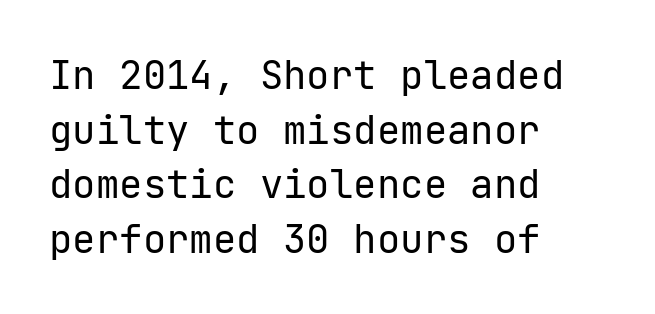
The type family on display is of the sans-serif kind. One glance says typical: line gaps are just what's usual. Notice how the passage keeps a crisp vertical edge on the left only. Quick note: not italic, upright. The space directly below the letters is spotless.
